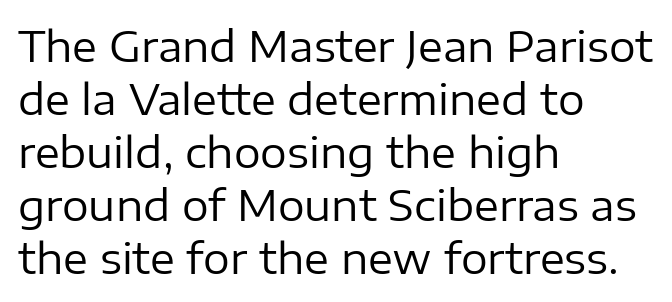
{"serif": "no", "italic": "no", "bold": "no", "weight": "regular", "width": "normal", "stroke_contrast": "low", "x_height": "medium", "monospaced": "no", "underline": "no", "align": "left", "line_spacing": "normal", "line_spacing_ratio": 1.26, "letter_spacing": "normal", "letter_spacing_em": 0.0, "glyph_px": 42}
